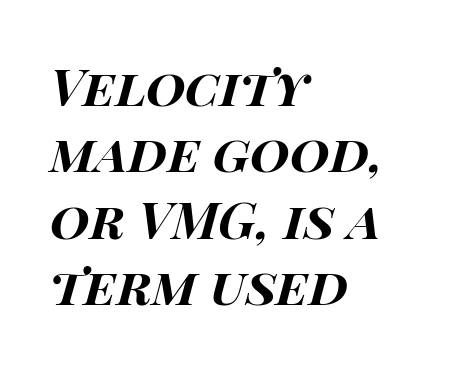
{"italic": "yes", "lean": "right", "slant_degrees": 15, "bold": "yes", "weight": "bold", "width": "wide", "stroke_contrast": "high", "x_height": "large", "monospaced": "no", "underline": "no", "align": "left", "line_spacing": "normal", "line_spacing_ratio": 1.3, "letter_spacing": "normal", "letter_spacing_em": 0.0, "glyph_px": 51}
